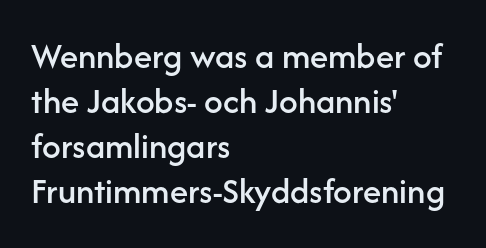
The image shows 37 px sans-serif type, upright; set left-aligned, line spacing 1.22x, normal letter spacing, not underlined; low stroke contrast and a medium x-height.
